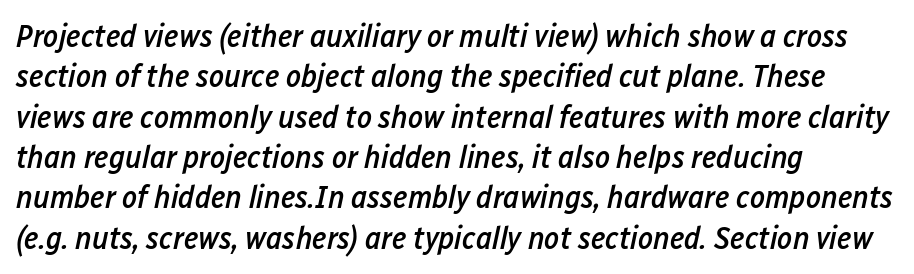
The image shows 32 px semibold, condensed type, italic (leaning right); set left-aligned, normal line spacing (1.26x), normal letter spacing, not underlined; low stroke contrast and a medium x-height.
